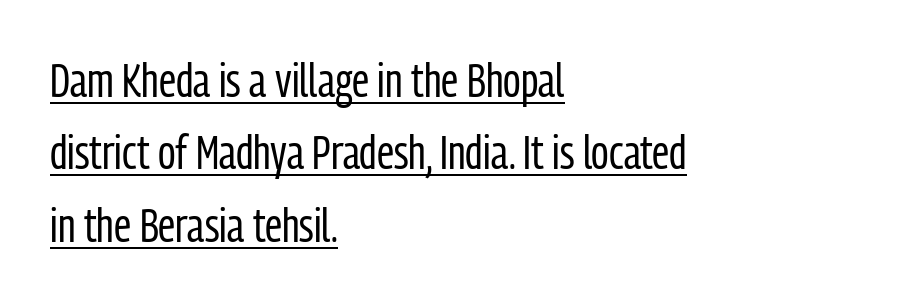
The image shows 48 px regular-weight, condensed sans-serif type, upright; set left-aligned, normal line spacing (1.51x), normal letter spacing, underlined; low stroke contrast and a medium x-height.
